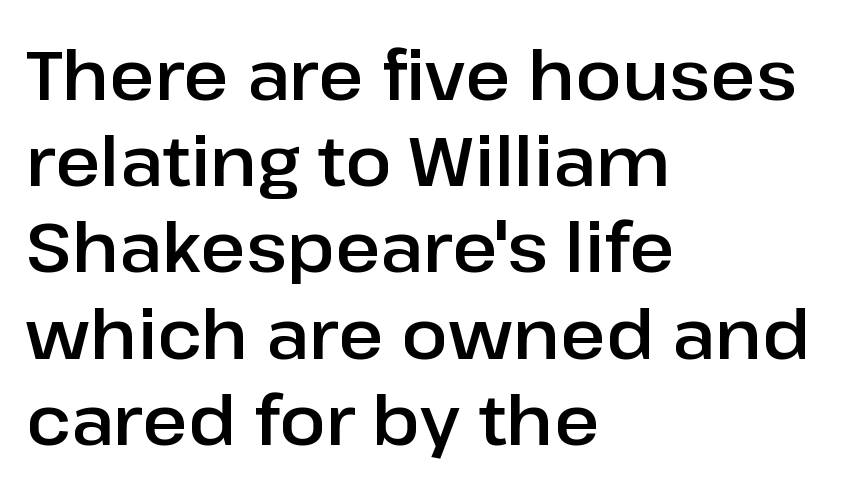
The image shows 69 px sans-serif type, upright; set left-aligned, normal line spacing (1.25x), normal letter spacing, not underlined; low stroke contrast and a medium x-height.
